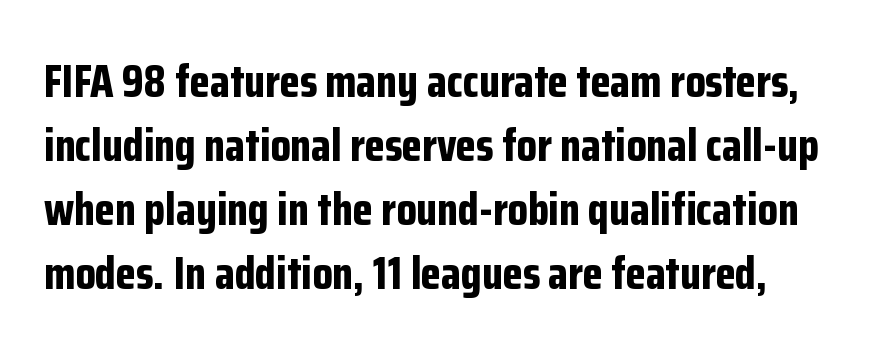
{"serif": "no", "italic": "no", "bold": "yes", "weight": "bold", "width": "condensed", "stroke_contrast": "low", "x_height": "medium", "monospaced": "no", "underline": "no", "line_spacing": "normal", "line_spacing_ratio": 1.39, "letter_spacing": "normal", "letter_spacing_em": 0.0, "glyph_px": 46}
